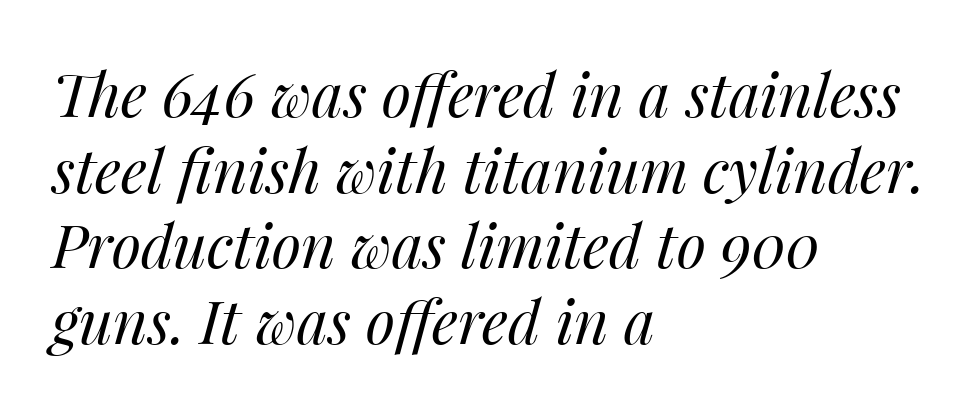
The typesetter chose a ragged-right arrangement here. Think of a printed novel: that variable character pitch is what you see here. Looking at the ascenders, they clearly lean. This block has exactly the height ordinary leading produces. A clean baseline with only descenders dipping below it.
